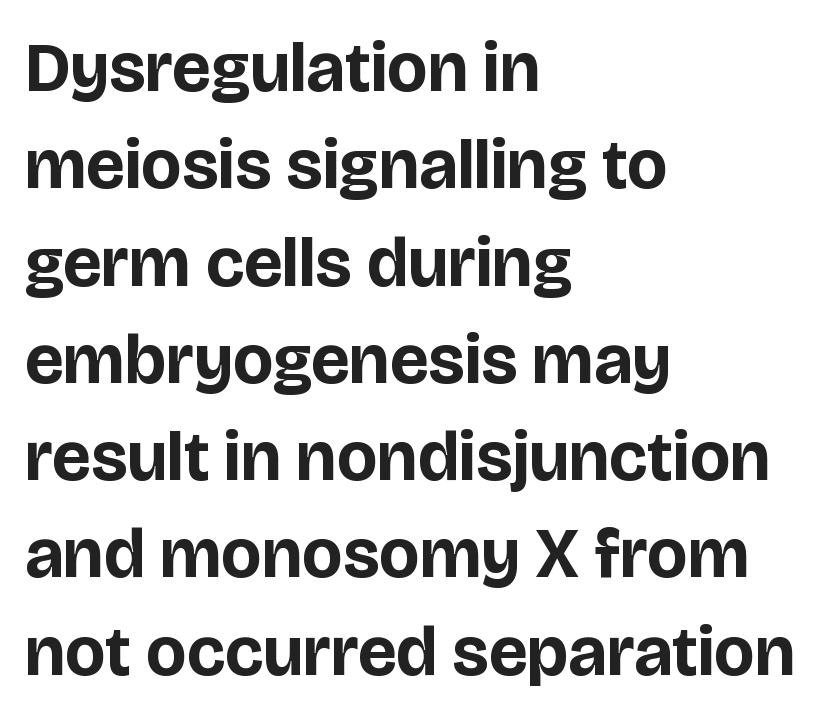
Varying glyph widths throughout — classic text-font behaviour. The designer left line spacing at the default. Nothing unusual about the tracking: characters are spaced as the font intends. Examine the stroke ends and you'll find no serifs.
